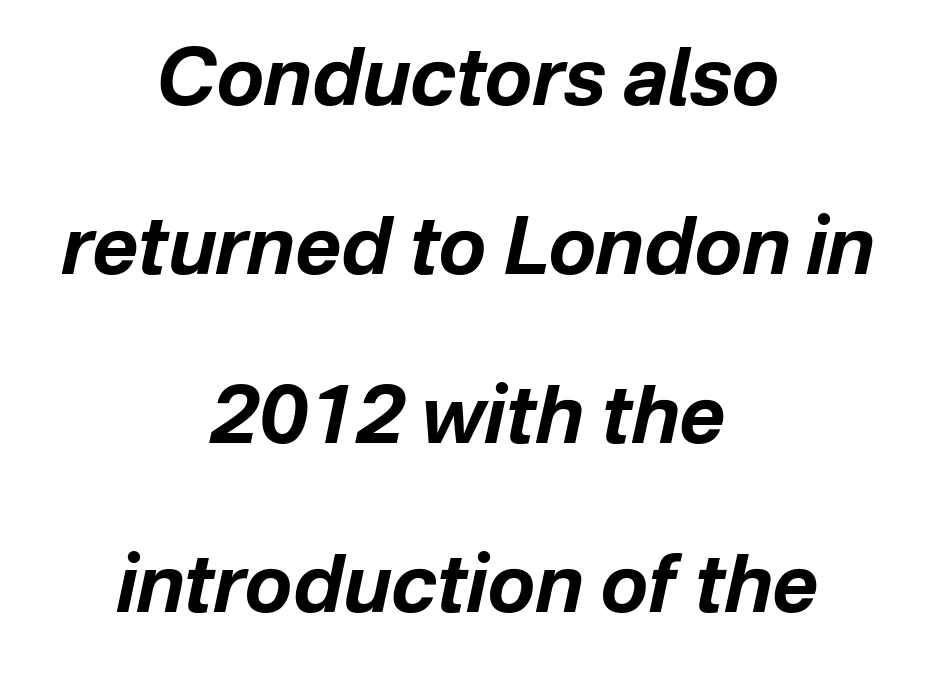
The image shows 79 px bold type, italic (leaning right); set centered, loose line spacing (2.14x), normal letter spacing, not underlined; low stroke contrast and a medium x-height.
